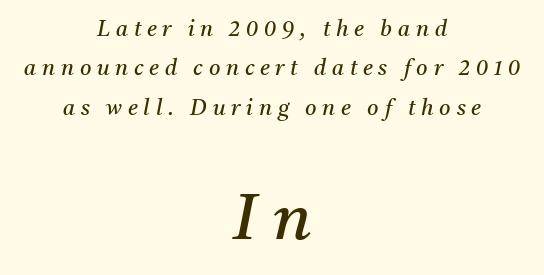
The glyphs look as if they've been sheared to an angle. The gaps between neighbouring characters are conspicuously large. You get the small type first, then a jump to larger type. No extra ink here — the face is not bold. Compared with a flush-left layout, this one balances lines on the center instead. Think of a printed novel: that variable character pitch is what you see here.
